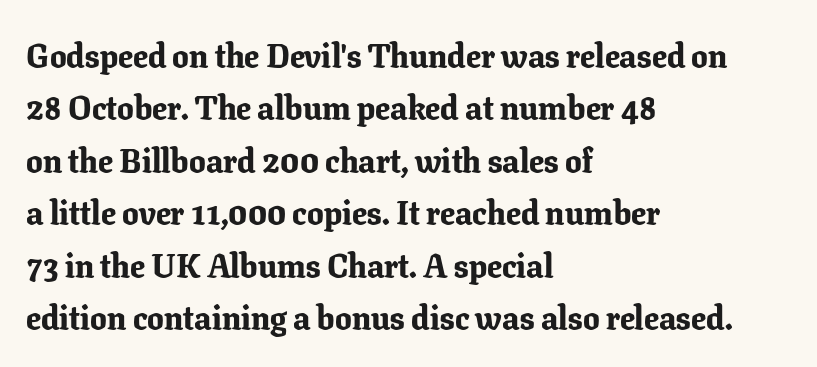
Rows of type keep a routine distance in the vertical direction. Descenders hang freely into open space. One-word summary of the alignment: left. The letters stand upright; this is a roman face. This rendering employs a face with finishing strokes, i.e., a serif. Each letter keeps its own natural width here, so spacing adapts to shape.
